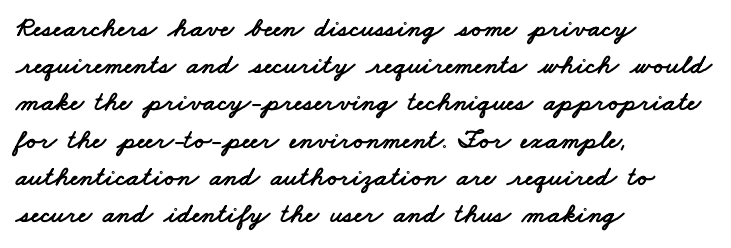
Q: Is the typeface a serif or a sans-serif typeface? A: Sans-serif.
Q: Is the text underlined? A: No.
Q: How is the paragraph aligned? A: Left-aligned.
Q: Is the spacing between letters normal or unusually wide? A: Normal.
Q: Is the spacing between lines tight, normal or loose? A: Normal.
Q: Width (condensed, normal, or wide)? A: Wide.
Q: Stroke contrast? A: Low.
Q: x-height? A: Small.
Q: Monospaced? A: No.
